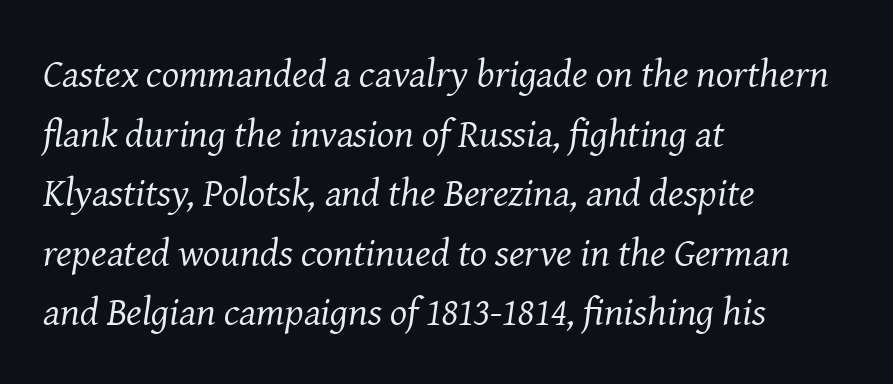
Q: Is the text bold? A: No.
Q: Is the text italic (slanted)? A: Yes, it leans right by about 8 degrees.
Q: Is the typeface a serif or a sans-serif typeface? A: Serif.
Q: Is the text underlined? A: No.
Q: How is the paragraph aligned? A: Left-aligned.
Q: Is the spacing between letters normal or unusually wide? A: Normal.
Q: Is the spacing between lines tight, normal or loose? A: Normal.
Q: Width (condensed, normal, or wide)? A: Normal.
Q: Stroke contrast? A: Medium.
Q: x-height? A: Medium.
Q: Monospaced? A: No.
